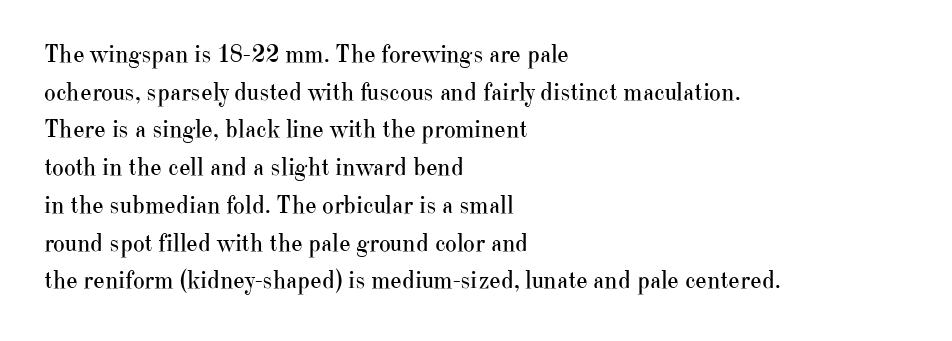
The image shows 25 px text type, upright; set left-aligned, normal line spacing (1.51x), normal letter spacing, not underlined.
